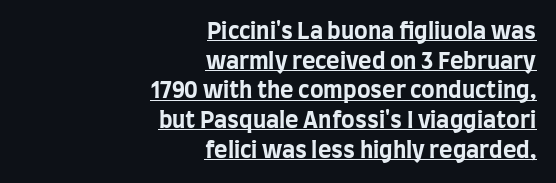
{"italic": "no", "bold": "yes", "underline": "yes", "align": "right", "line_spacing": "normal", "line_spacing_ratio": 1.29, "letter_spacing": "normal", "letter_spacing_em": 0.0, "glyph_px": 23}
